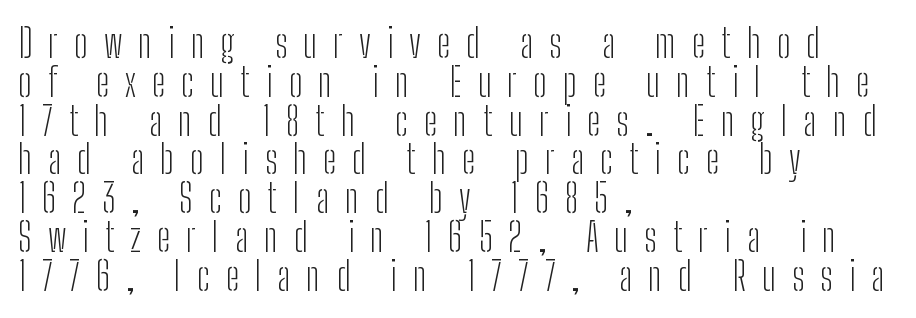
The image shows 40 px light, condensed sans-serif type, upright; set left-aligned, tight line spacing (0.97x), unusually wide letter spacing (+0.4 em), not underlined; low stroke contrast and a medium x-height.
